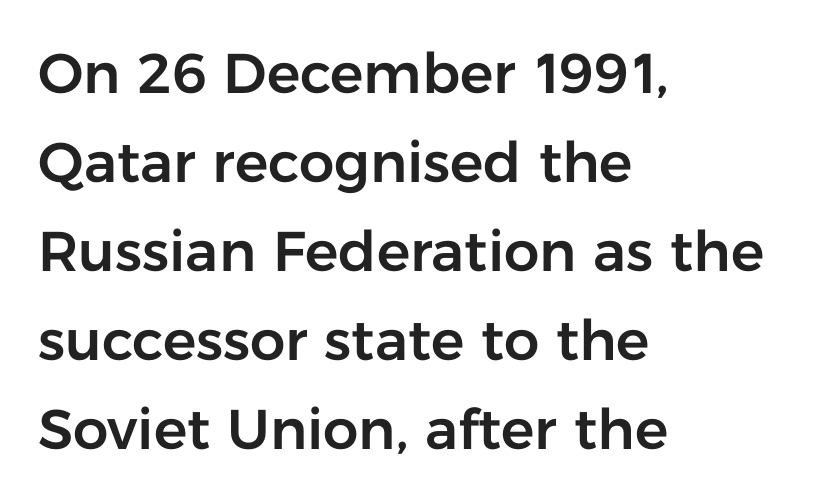
{"serif": "no", "italic": "no", "width": "normal", "stroke_contrast": "low", "x_height": "medium", "monospaced": "no", "underline": "no", "align": "left", "line_spacing": "normal", "line_spacing_ratio": 1.59, "letter_spacing": "normal", "letter_spacing_em": 0.0, "glyph_px": 56}
